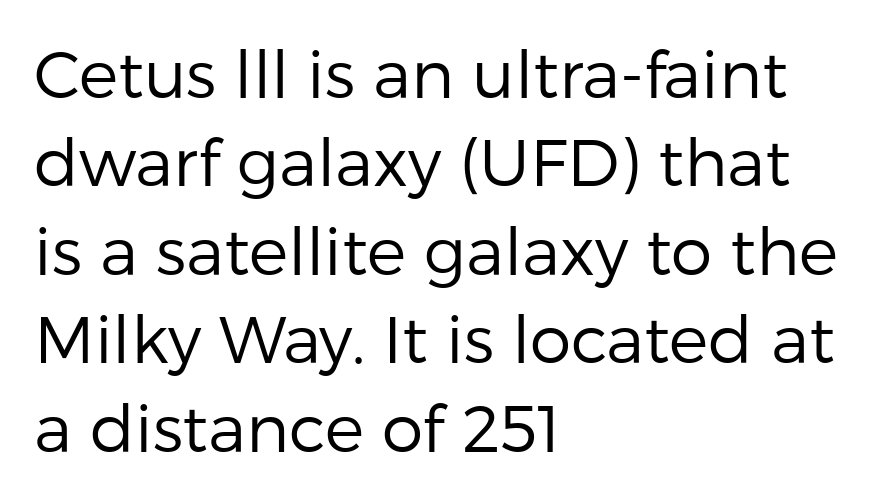
{"serif": "no", "italic": "no", "bold": "no", "weight": "regular", "width": "normal", "stroke_contrast": "low", "x_height": "medium", "monospaced": "no", "underline": "no", "align": "left", "line_spacing": "normal", "line_spacing_ratio": 1.34, "letter_spacing": "normal", "letter_spacing_em": 0.0, "glyph_px": 66}
